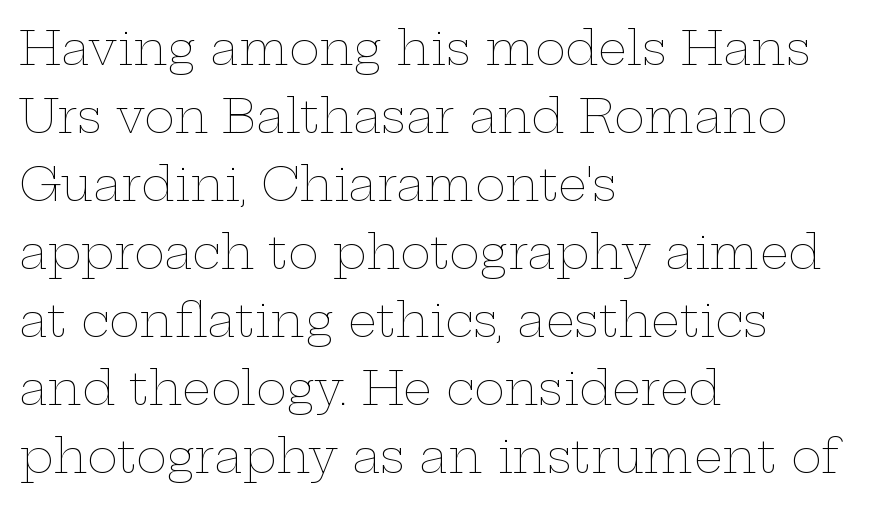
{"italic": "no", "bold": "no", "weight": "thin", "width": "wide", "stroke_contrast": "low", "x_height": "medium", "monospaced": "no", "underline": "no", "align": "left", "line_spacing": "normal", "line_spacing_ratio": 1.48, "letter_spacing": "normal", "letter_spacing_em": 0.0, "glyph_px": 46}
